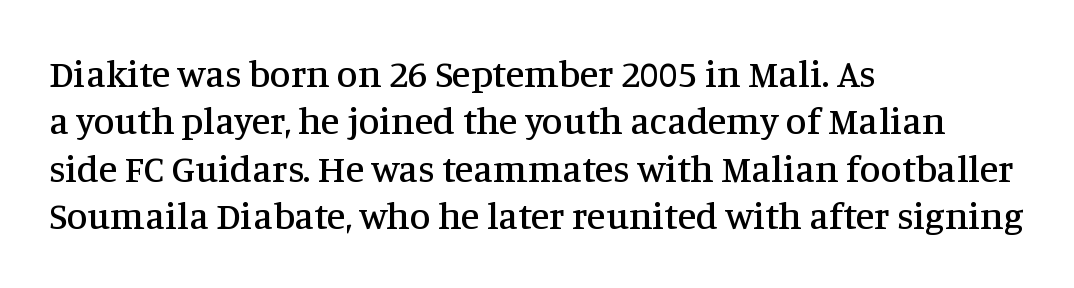
The type is set solid horizontally, with unmodified tracking. Every stem runs plumb, perpendicular to the baseline. Note the varied advance widths — an 'i' is clearly narrower than an 'm'. The lines sit at an ordinary, default distance from one another. The text block is weighted toward the left margin, trailing off unevenly rightward. Underline: absent.
